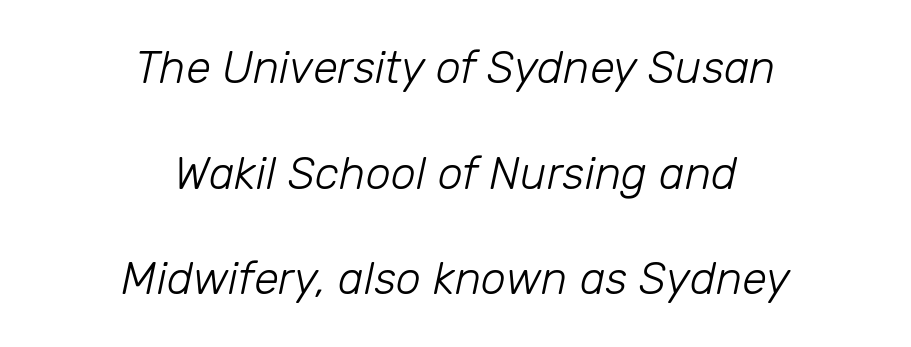
{"italic": "yes", "lean": "right", "slant_degrees": 12, "bold": "no", "weight": "light", "width": "normal", "stroke_contrast": "low", "x_height": "medium", "monospaced": "no", "underline": "no", "align": "center", "line_spacing": "loose", "line_spacing_ratio": 2.35, "letter_spacing": "normal", "letter_spacing_em": 0.0, "glyph_px": 45}
